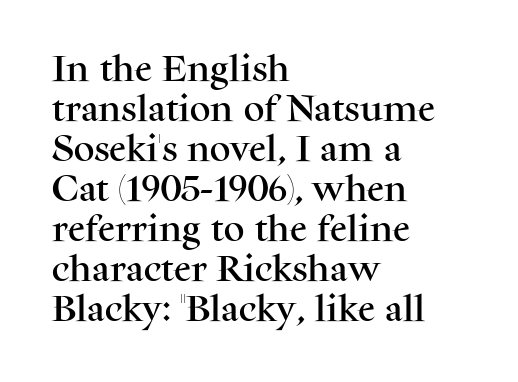
Q: Is the text italic (slanted)? A: No, it is upright.
Q: Is the typeface a serif or a sans-serif typeface? A: Serif.
Q: Is the text underlined? A: No.
Q: How is the paragraph aligned? A: Left-aligned.
Q: Is the spacing between letters normal or unusually wide? A: Normal.
Q: Is the spacing between lines tight, normal or loose? A: Normal.
Q: Width (condensed, normal, or wide)? A: Normal.
Q: Stroke contrast? A: Medium.
Q: x-height? A: Medium.
Q: Monospaced? A: No.
